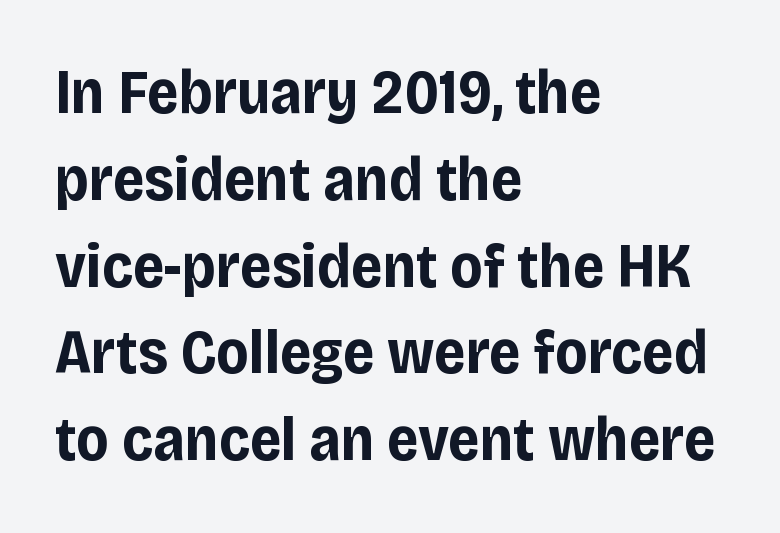
Letters rest on an invisible, unmarked baseline. This rendering leaves character spacing at its baseline value. Vertical spacing — default. The typesetter chose a ragged-right arrangement here. A typesetter would label this face a sans.
